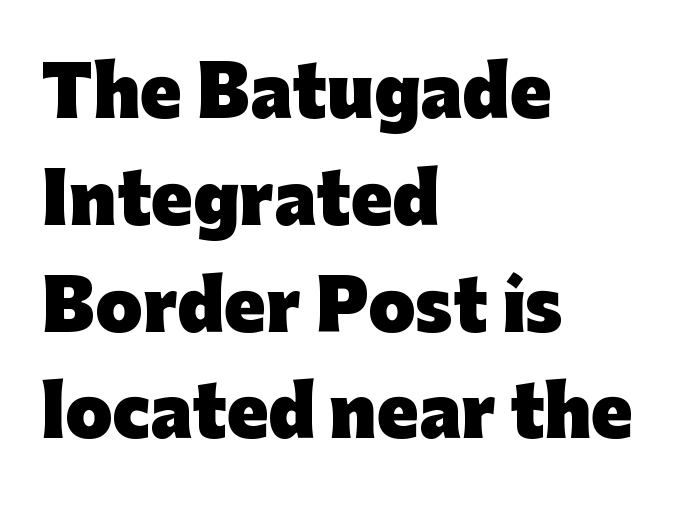
Line beginnings align vertically; line endings do not. You could not count columns in this text — the font is proportionally spaced. Are there feet on the stems? There aren't — it's a sans. Does the weight exceed regular? Yes, all the way to bold.
